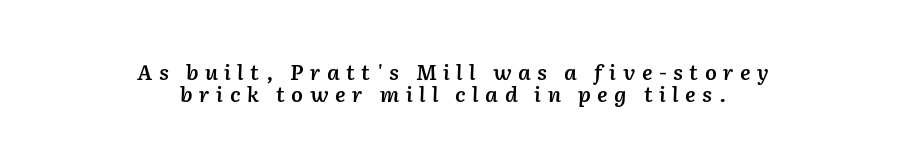
Q: Is the text bold? A: Semi-bold.
Q: Is the text italic (slanted)? A: Yes, it leans right by about 2 degrees.
Q: Is the text underlined? A: No.
Q: How is the paragraph aligned? A: Centered.
Q: Is the spacing between letters normal or unusually wide? A: Unusually wide.
Q: Is the spacing between lines tight, normal or loose? A: Tight.
